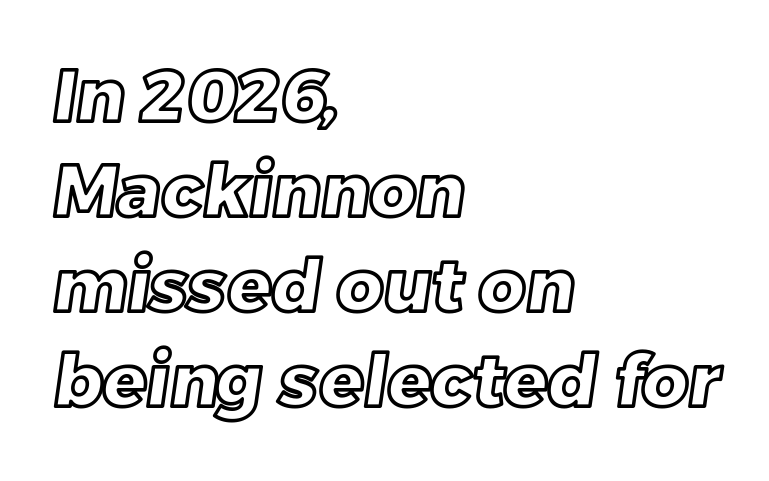
The image shows 72 px text type; set left-aligned, normal line spacing (1.32x), normal letter spacing, not underlined; a large x-height.
